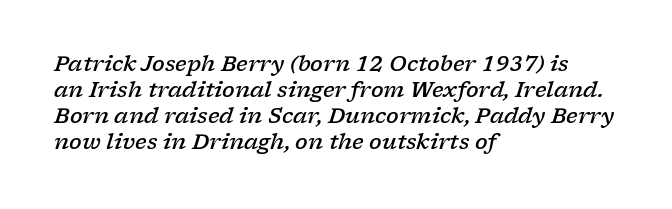
{"italic": "yes", "lean": "right", "slant_degrees": 17, "bold": "semi", "underline": "no", "align": "left", "line_spacing_ratio": 1.24, "letter_spacing": "normal", "letter_spacing_em": 0.0, "glyph_px": 21}
